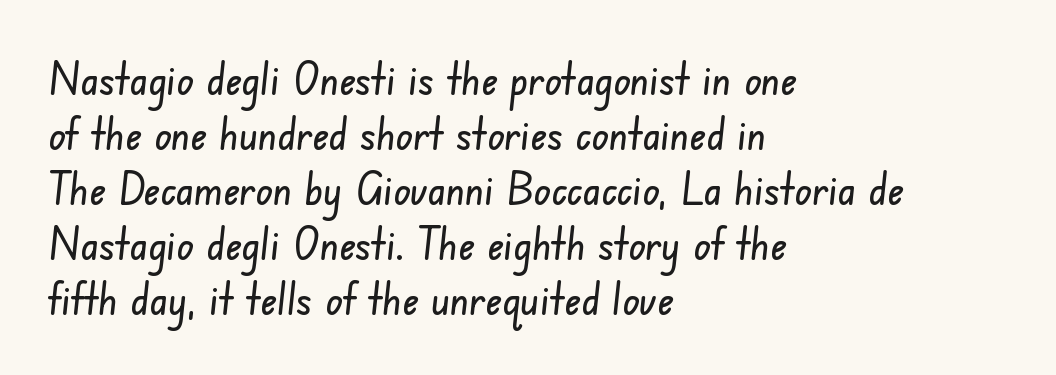
Look at the bottom of the vertical strokes: they stop flat, with no serifs. What stands out about the letter spacing? Nothing — it is the standard amount. Character widths vary here, with narrow letters taking less room than wide ones. This rendering uses left alignment, leaving the right contour irregular. Lines of text with bare space underneath.
